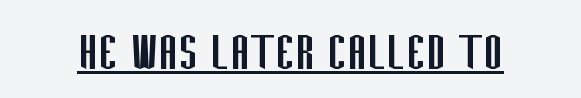
The strokes are not fattened; the text isn't bold. Here the glyphs are tracked normally, forming tight word shapes. The passage shown is typeset with a sans-serif family. A typographer would call this underscored text. The rendering uses natural spacing where letterforms have individual widths. The typography opts for an upright posture over an oblique one.
